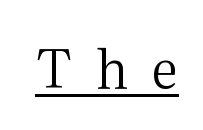
The image shows 53 px regular-weight serif type, upright; set unusually wide letter spacing (+0.45 em), underlined; medium stroke contrast and a medium x-height.
